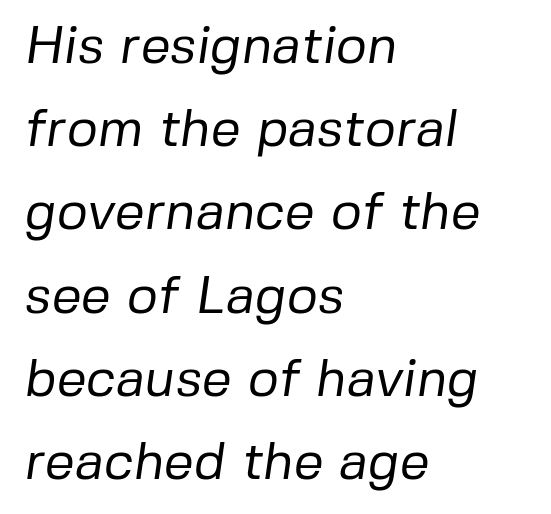
The image shows 53 px regular-weight sans-serif type; set left-aligned, normal line spacing (1.57x), normal letter spacing, not underlined; low stroke contrast and a medium x-height.
